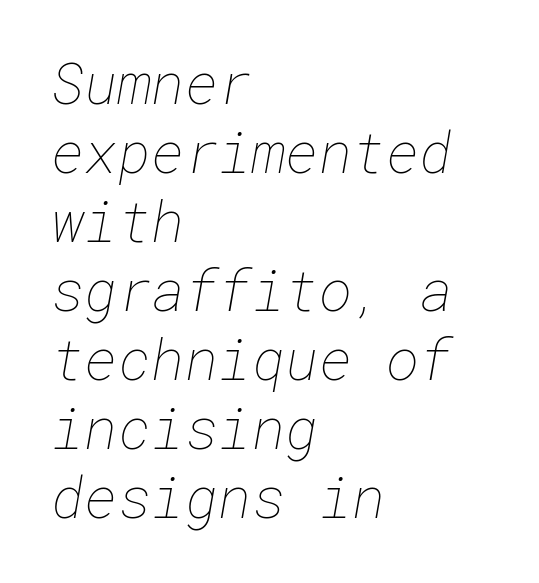
Q: Is the text bold? A: No.
Q: Is the text underlined? A: No.
Q: How is the paragraph aligned? A: Left-aligned.
Q: Is the spacing between letters normal or unusually wide? A: Normal.
Q: Width (condensed, normal, or wide)? A: Normal.
Q: Stroke contrast? A: Low.
Q: x-height? A: Medium.
